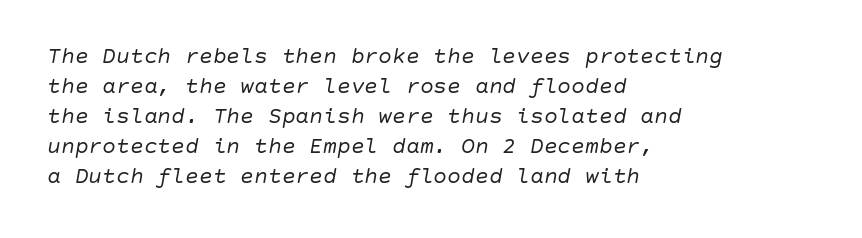
The image shows 23 px text type, italic (leaning right); set left-aligned, normal line spacing (1.3x), normal letter spacing, not underlined.
